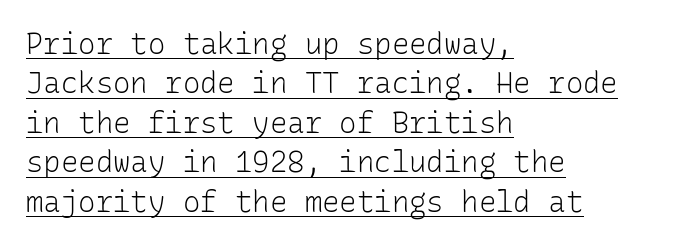
The image shows 29 px light sans-serif type, upright, monospaced; set left-aligned, normal line spacing (1.36x), normal letter spacing, underlined; low stroke contrast and a medium x-height.
